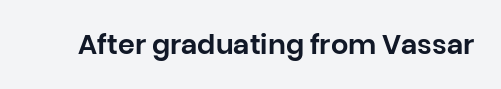
This rendering leaves character spacing at its baseline value. Has an underline been added? It has not. No italicization has been applied; the sample stays upright.
